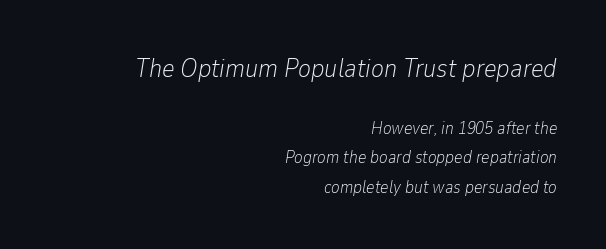
Lines of text with bare space underneath. Visually the block forms a straight wall on the right and a jagged coastline on the left. Quick note: interline space is typical. Weight class: somewhere from thin through regular.
